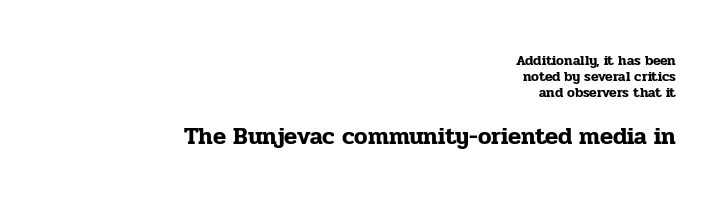
Q: Is the text italic (slanted)? A: No, it is upright.
Q: Is the text underlined? A: No.
Q: How is the paragraph aligned? A: Right-aligned.
Q: Is the spacing between letters normal or unusually wide? A: Normal.
Q: Which block of text is set in a larger size, the first (top) or the second (bottom)? A: The second (bottom) one.
